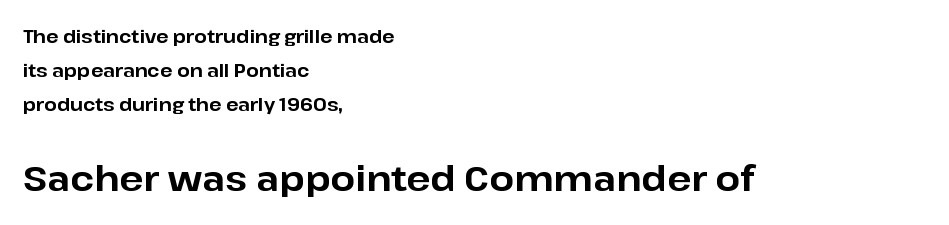
{"serif": "no", "italic": "no", "bold": "yes", "weight": "bold", "width": "normal", "stroke_contrast": "low", "x_height": "medium", "monospaced": "no", "underline": "no", "align": "left", "line_spacing_ratio": 1.88, "letter_spacing": "normal", "letter_spacing_em": 0.0, "larger_block": "second", "size_ratio": 1.94, "glyph_px": 35}
